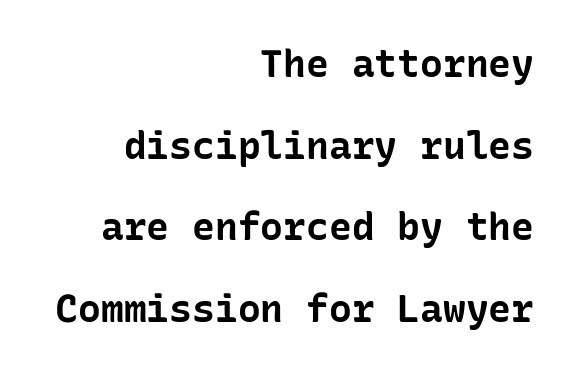
The image shows 38 px bold sans-serif type, upright; set right-aligned, loose line spacing (2.15x), normal letter spacing, not underlined; low stroke contrast and a medium x-height.
